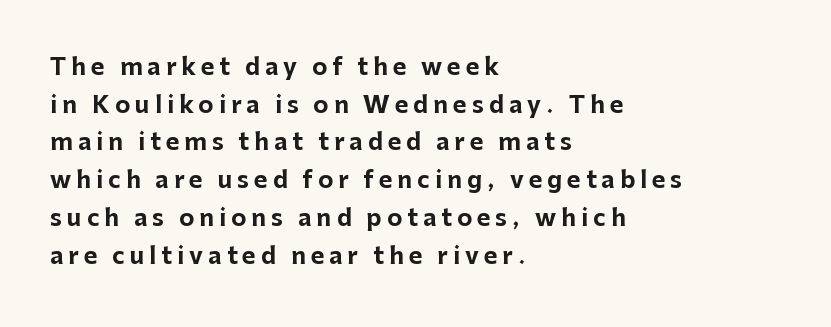
{"italic": "no", "bold": "yes", "underline": "no", "align": "left", "line_spacing": "normal", "line_spacing_ratio": 1.64, "letter_spacing": "wide", "letter_spacing_em": 0.22, "glyph_px": 23}
